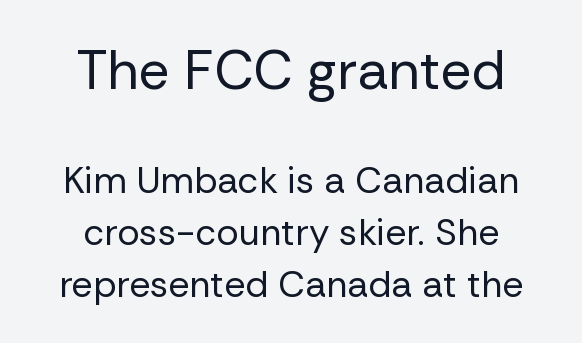
Horizontal alignment here is central, giving a formal, balanced look. Inter-character spacing is left at the font's built-in metrics. Of the two passages, the one on top uses the larger point size. Weight: not bold — regular or lighter. You could not count columns in this text — the font is proportionally spaced.
